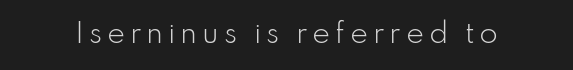
Q: Is the text bold? A: No.
Q: Is the text italic (slanted)? A: No, it is upright.
Q: Is the text underlined? A: No.
